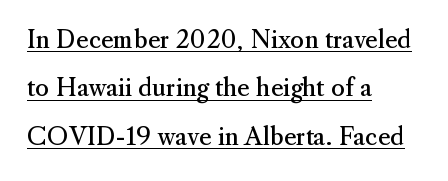
The passage shown stacks its lines with a broad gap. No extra tracking has been applied to these lines. The typesetting does not lean heavy: it is not bold. This sample carries an underscore along the baseline area. A student would call this left alignment; a typographer would say flush left, rag right.
